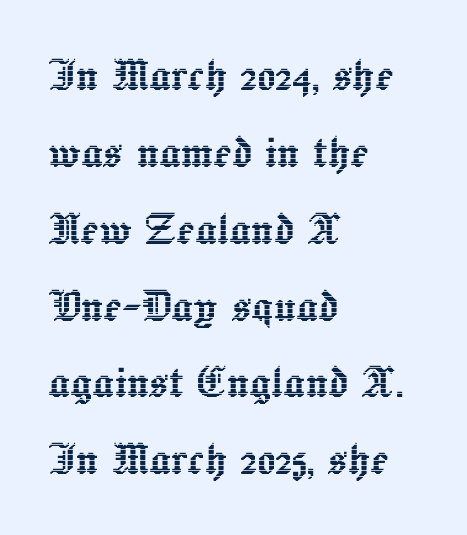
The image shows 53 px text type, upright; set left-aligned, normal line spacing (1.45x), normal letter spacing, not underlined; a medium x-height.
